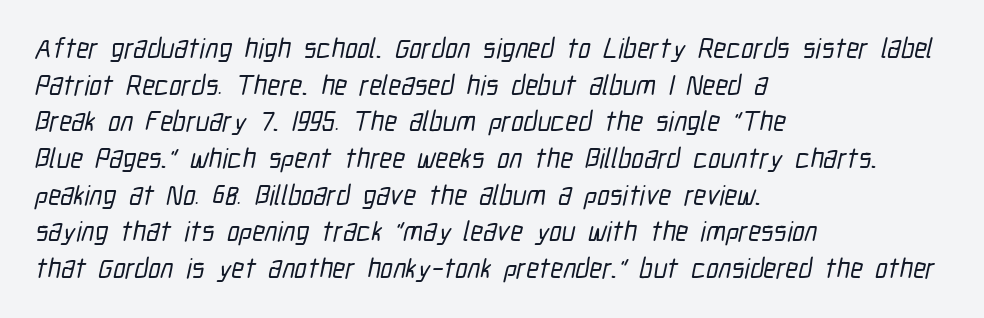
{"serif": "no", "width": "condensed", "stroke_contrast": "low", "x_height": "medium", "monospaced": "no", "underline": "no", "align": "left", "line_spacing": "normal", "line_spacing_ratio": 1.31, "letter_spacing": "normal", "letter_spacing_em": 0.0, "glyph_px": 28}
